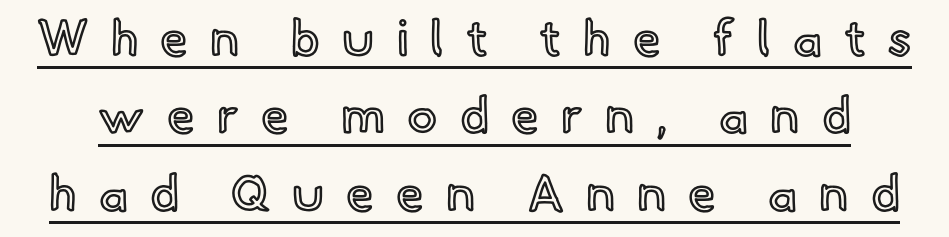
The image shows 50 px text type, upright; set normal line spacing (1.55x), unusually wide letter spacing (+0.44 em), underlined; a small x-height.
